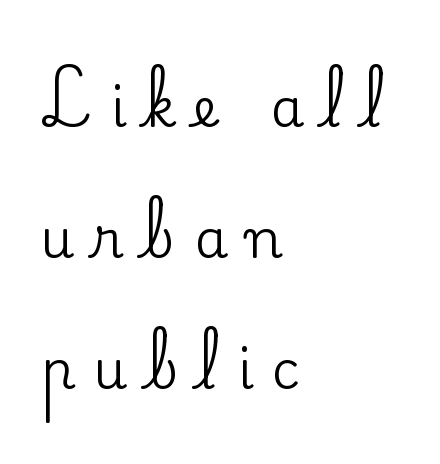
The passage shown is typed in a proportional face where columns would drift. You can tell it's not italic because the verticals are truly vertical. Widely set lines give the paragraph a tall, airy silhouette. The string is rendered with underlining switched off.
